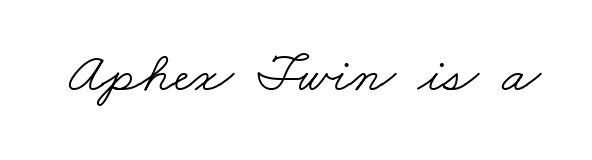
The image shows 57 px light, wide serif type; set normal letter spacing, not underlined; low stroke contrast and a small x-height.
